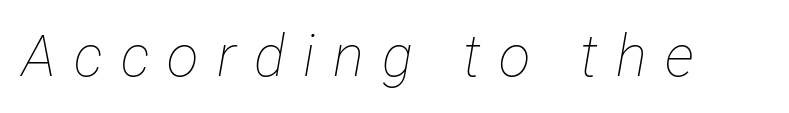
Character widths vary here, with narrow letters taking less room than wide ones. The string is rendered with underlining switched off. Caption: face not bold, strokes unweighted. Letter spacing: wide. Style check: oblique.
